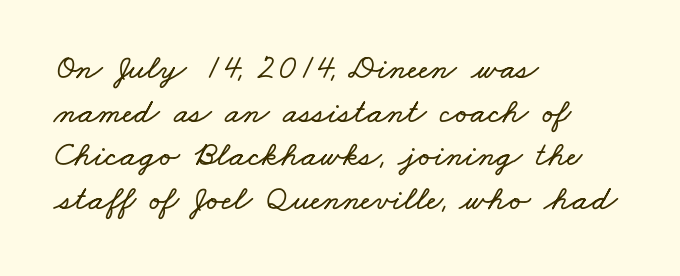
Q: Is the text underlined? A: No.
Q: How is the paragraph aligned? A: Left-aligned.
Q: Is the spacing between letters normal or unusually wide? A: Normal.
Q: Is the spacing between lines tight, normal or loose? A: Normal.
Q: Width (condensed, normal, or wide)? A: Wide.
Q: Stroke contrast? A: Low.
Q: x-height? A: Small.
Q: Monospaced? A: No.
